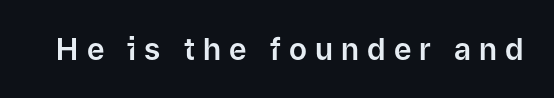
{"serif": "no", "italic": "no", "width": "normal", "stroke_contrast": "low", "x_height": "medium", "monospaced": "no", "underline": "no", "letter_spacing": "wide", "letter_spacing_em": 0.27, "glyph_px": 30}
